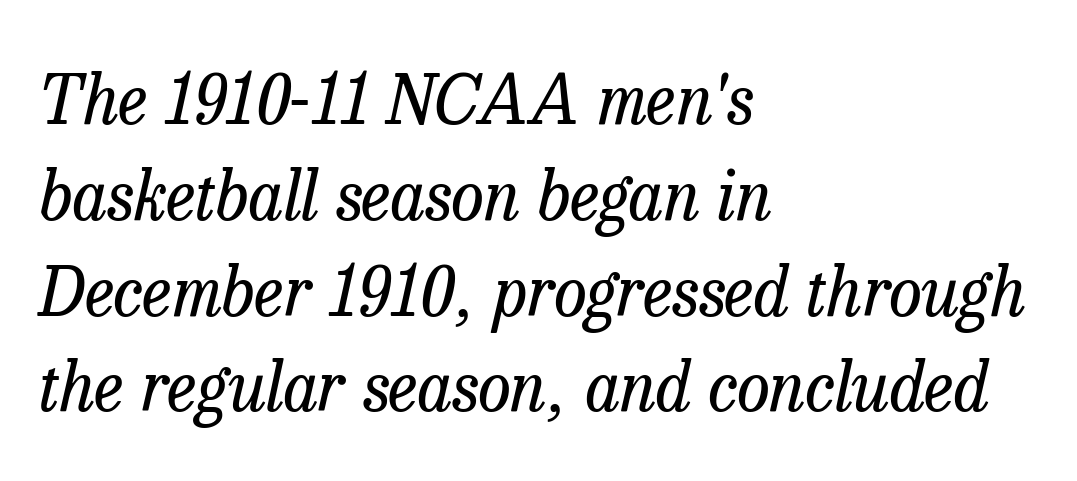
Think of a printed novel: that variable character pitch is what you see here. This sample uses a serif face. The typesetting does not lean heavy: it is not bold. Rendered with sloped, italic letterforms.
